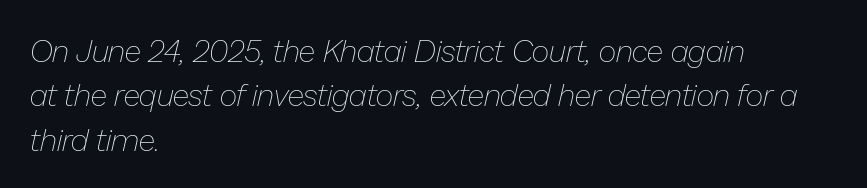
Unmarked baselines from the first word to the last. This block has exactly the height ordinary leading produces. The typography opts for an oblique posture over an upright one. Here the designer chose a conventional face with non-uniform glyph widths.
